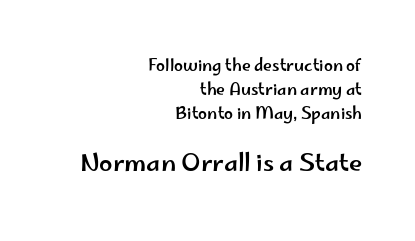
Q: Is the text italic (slanted)? A: No, it is upright.
Q: Is the text underlined? A: No.
Q: How is the paragraph aligned? A: Right-aligned.
Q: Is the spacing between letters normal or unusually wide? A: Normal.
Q: Is the spacing between lines tight, normal or loose? A: Normal.
Q: Which block of text is set in a larger size, the first (top) or the second (bottom)? A: The second (bottom) one.
